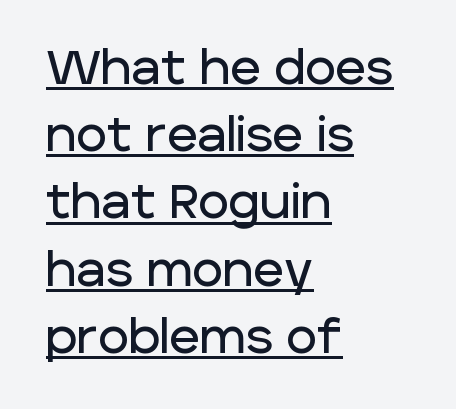
Q: Is the text italic (slanted)? A: No, it is upright.
Q: Is the typeface a serif or a sans-serif typeface? A: Sans-serif.
Q: Is the text underlined? A: Yes.
Q: How is the paragraph aligned? A: Left-aligned.
Q: Is the spacing between letters normal or unusually wide? A: Normal.
Q: Is the spacing between lines tight, normal or loose? A: Normal.
Q: Width (condensed, normal, or wide)? A: Normal.
Q: Stroke contrast? A: Low.
Q: x-height? A: Large.
Q: Monospaced? A: No.
